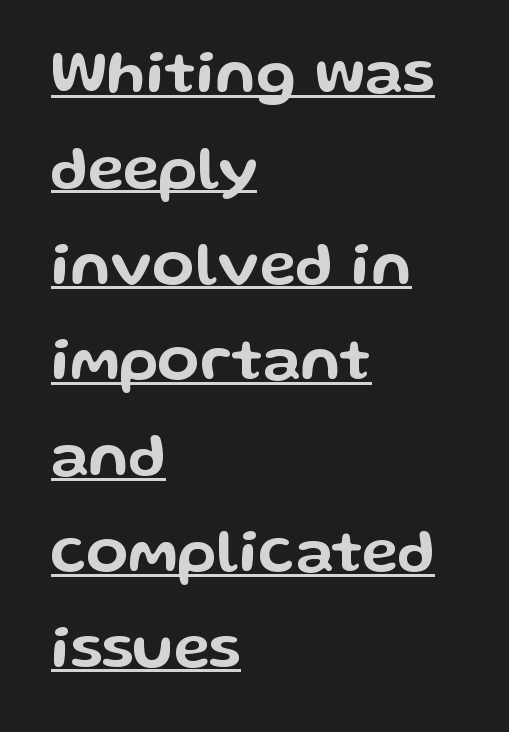
{"serif": "no", "italic": "no", "width": "wide", "stroke_contrast": "low", "x_height": "medium", "monospaced": "no", "underline": "yes", "align": "left", "line_spacing": "normal", "line_spacing_ratio": 1.57, "letter_spacing": "normal", "letter_spacing_em": 0.0, "glyph_px": 61}
